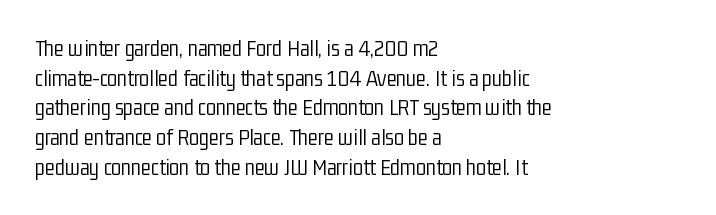
{"italic": "no", "bold": "no", "underline": "no", "align": "left", "line_spacing": "normal", "line_spacing_ratio": 1.29, "letter_spacing": "normal", "letter_spacing_em": 0.0, "glyph_px": 23}
